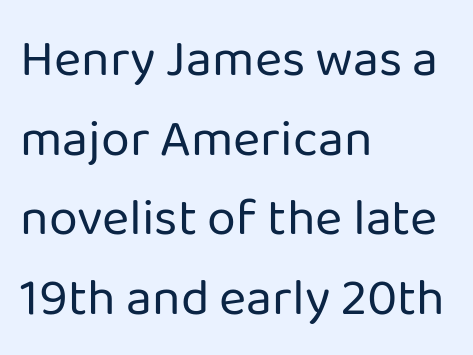
{"serif": "no", "italic": "no", "bold": "no", "weight": "regular", "width": "normal", "stroke_contrast": "low", "x_height": "medium", "monospaced": "no", "underline": "no", "align": "left", "line_spacing": "normal", "line_spacing_ratio": 1.53, "letter_spacing": "normal", "letter_spacing_em": 0.0, "glyph_px": 52}
